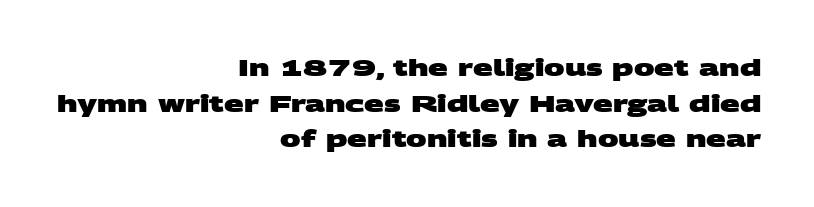
{"bold": "yes", "underline": "no", "align": "right", "line_spacing": "normal", "line_spacing_ratio": 1.55, "letter_spacing": "normal", "letter_spacing_em": 0.0, "glyph_px": 23}
